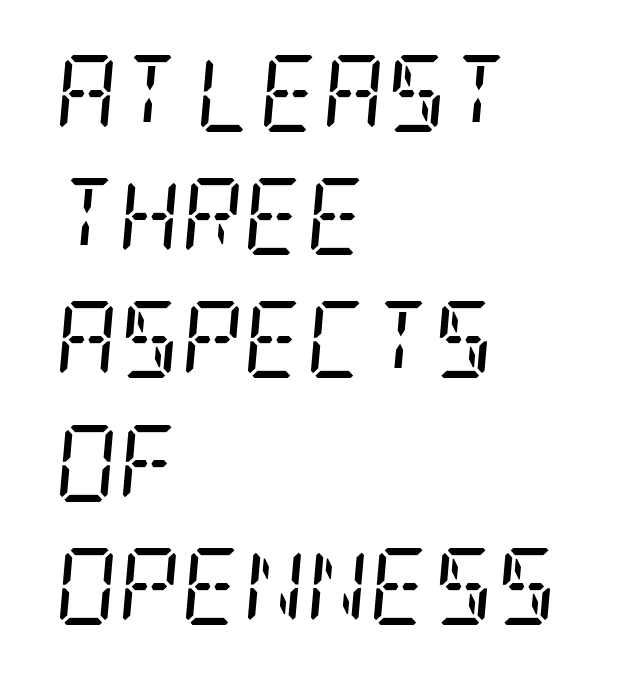
The image shows 77 px regular-weight, condensed serif type, italic (leaning right); set left-aligned, normal line spacing (1.6x), normal letter spacing, not underlined; low stroke contrast and a large x-height.
